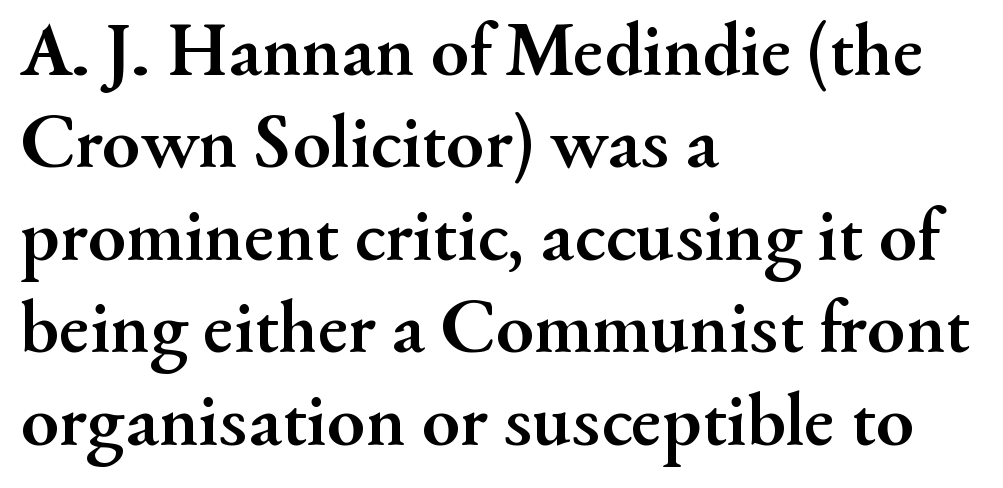
Unlike italic type, these characters show no tilt at all. A dark, heavy texture on the line: the type is bold. Serif or sans? Serif — the stroke terminals have little feet. Descender tails drop into unmarked territory. Each letter keeps its own natural width here, so spacing adapts to shape. Typeset ragged right — the left edge is the straight one.
